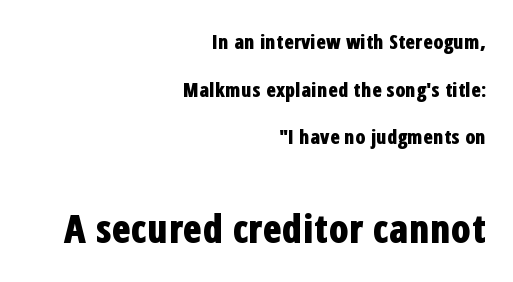
{"serif": "no", "italic": "no", "bold": "yes", "weight": "bold", "width": "condensed", "stroke_contrast": "low", "x_height": "medium", "monospaced": "no", "underline": "no", "align": "right", "line_spacing": "loose", "line_spacing_ratio": 2.38, "letter_spacing": "normal", "letter_spacing_em": 0.0, "larger_block": "second", "size_ratio": 1.95, "glyph_px": 39}
